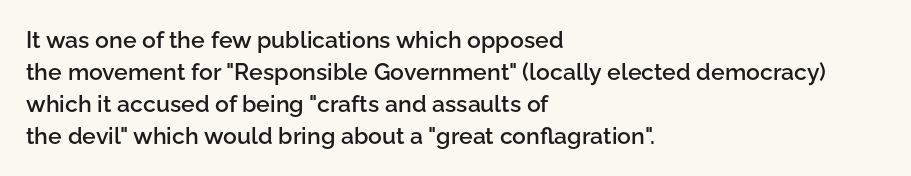
Compared with an ordinary text face, these strokes are moderately heavier — a semibold. Unlike italic type, these characters show no tilt at all. The leading is moderate, giving the passage an even texture. No extra tracking has been applied to these lines.
